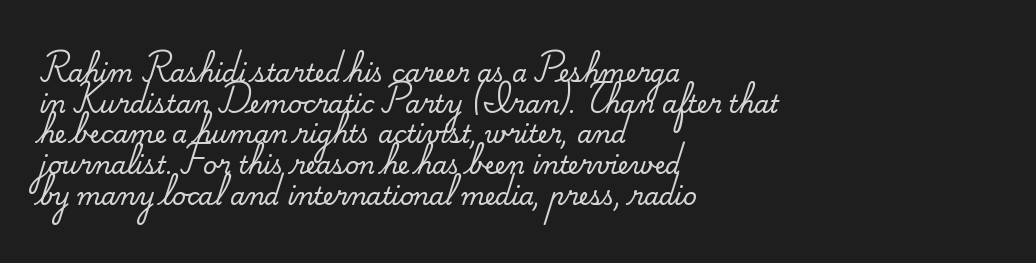
The image shows 24 px text type; set left-aligned, normal line spacing (1.28x), normal letter spacing, not underlined.
